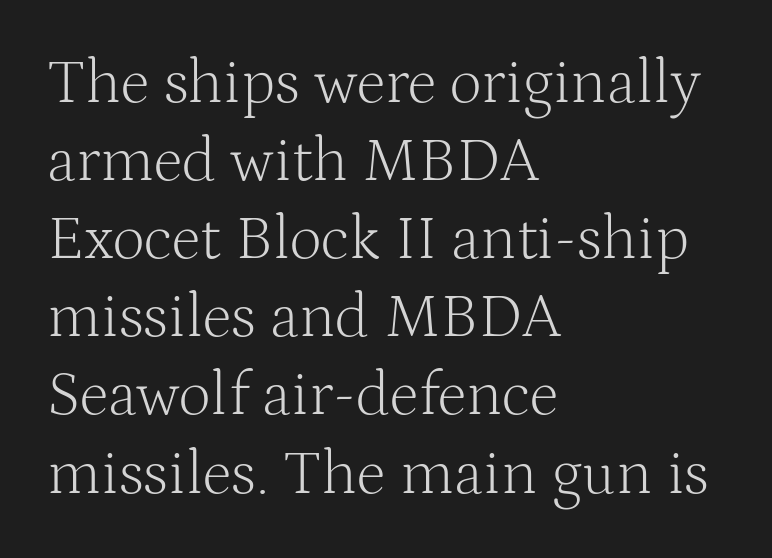
{"serif": "yes", "italic": "no", "bold": "no", "weight": "light", "width": "normal", "stroke_contrast": "medium", "x_height": "medium", "monospaced": "no", "underline": "no", "align": "left", "line_spacing_ratio": 1.24, "letter_spacing": "normal", "letter_spacing_em": 0.0, "glyph_px": 63}
